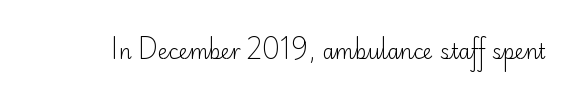
{"italic": "no", "bold": "no", "underline": "no", "letter_spacing": "normal", "letter_spacing_em": 0.0, "glyph_px": 20}
